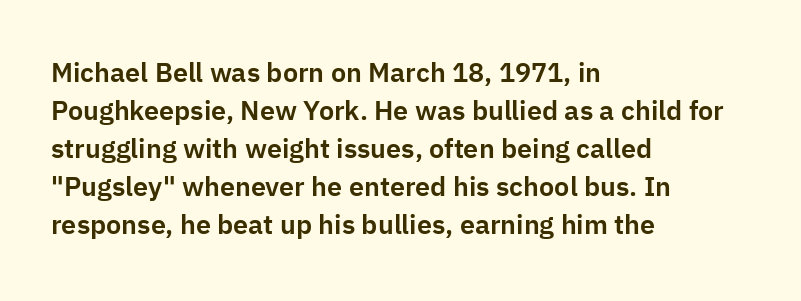
{"italic": "no", "underline": "no", "align": "left", "line_spacing": "normal", "line_spacing_ratio": 1.41, "letter_spacing": "normal", "letter_spacing_em": 0.0, "glyph_px": 27}
